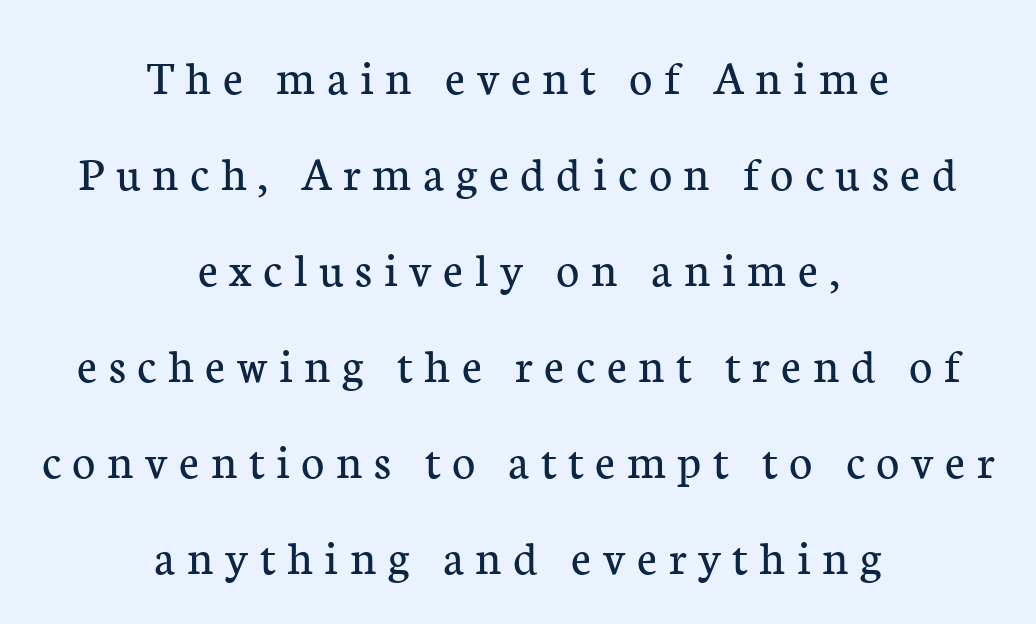
The image shows 50 px regular-weight serif type, upright; set centered, loose line spacing (1.92x), unusually wide letter spacing (+0.23 em), not underlined; low stroke contrast and a medium x-height.
